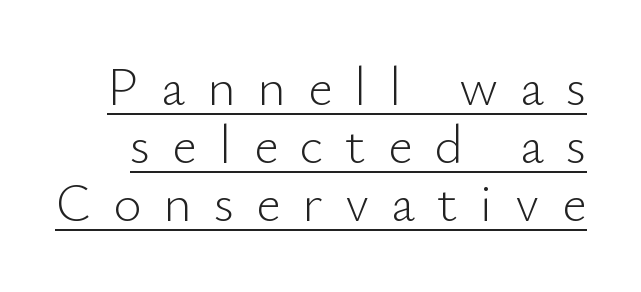
Unbolded letterforms with no extra heft. The vertical gap from one line to the next is small. Compared with undecorated copy, this sample adds a rule below the words. Is this a fixed-width face? No — the glyphs have proportional, varying widths. Observe the wide spacing: letters keep a clear distance from each other.
